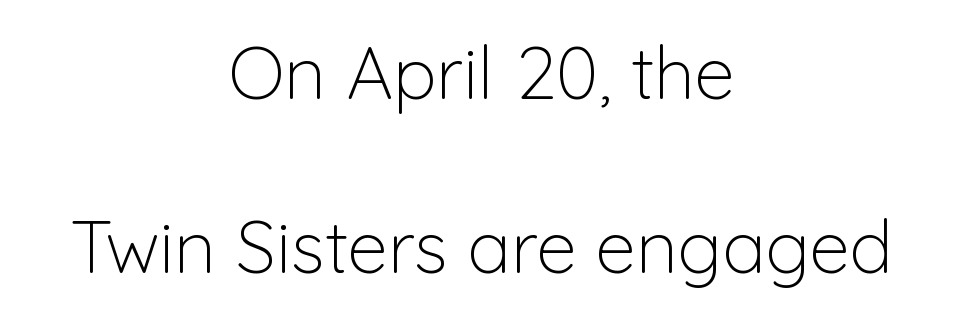
Anything drawn beneath the words? Only blank space. This sample uses a sans-serif face. This rendering leaves character spacing at its baseline value. You could not count columns in this text — the font is proportionally spaced.
